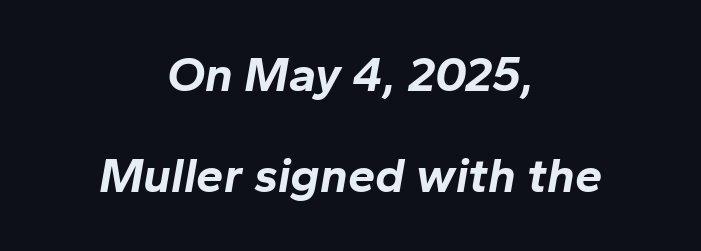
Q: Is the text bold? A: Yes.
Q: Is the text italic (slanted)? A: Yes, it leans right by about 10 degrees.
Q: Is the text underlined? A: No.
Q: How is the paragraph aligned? A: Centered.
Q: Is the spacing between letters normal or unusually wide? A: Normal.
Q: Is the spacing between lines tight, normal or loose? A: Loose.
Q: Width (condensed, normal, or wide)? A: Normal.
Q: Stroke contrast? A: Low.
Q: x-height? A: Medium.
Q: Monospaced? A: No.
